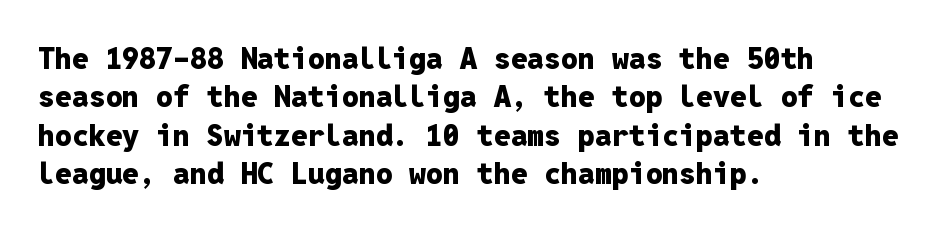
Q: Is the text bold? A: Yes.
Q: Is the text italic (slanted)? A: No, it is upright.
Q: Is the typeface a serif or a sans-serif typeface? A: Sans-serif.
Q: Is the text underlined? A: No.
Q: How is the paragraph aligned? A: Left-aligned.
Q: Is the spacing between letters normal or unusually wide? A: Normal.
Q: Is the spacing between lines tight, normal or loose? A: Normal.
Q: Width (condensed, normal, or wide)? A: Normal.
Q: Stroke contrast? A: Low.
Q: x-height? A: Medium.
Q: Monospaced? A: Yes.
